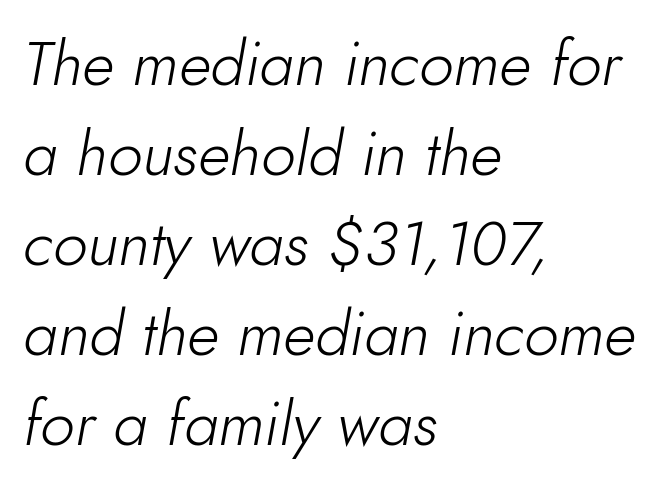
{"italic": "yes", "lean": "right", "slant_degrees": 10, "bold": "no", "weight": "light", "width": "normal", "stroke_contrast": "low", "x_height": "small", "monospaced": "no", "underline": "no", "align": "left", "line_spacing": "normal", "line_spacing_ratio": 1.45, "letter_spacing": "normal", "letter_spacing_em": 0.0, "glyph_px": 62}
